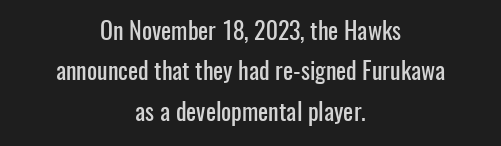
Q: Is the text italic (slanted)? A: No, it is upright.
Q: Is the text underlined? A: No.
Q: How is the paragraph aligned? A: Centered.
Q: Is the spacing between letters normal or unusually wide? A: Normal.
Q: Is the spacing between lines tight, normal or loose? A: Normal.
